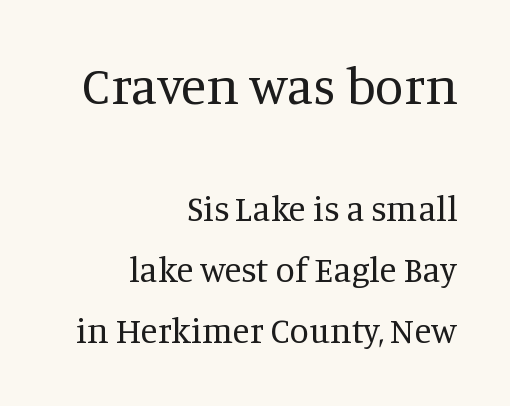
Looks like regular typesetting: each glyph gets only the width it needs. The text block is weighted toward the right margin, trailing off unevenly leftward. A light-to-regular cut is what we see here. Rendered with straight, roman letterforms. Which chunk is bigger? The first one — the top block dwarfs the bottom.
